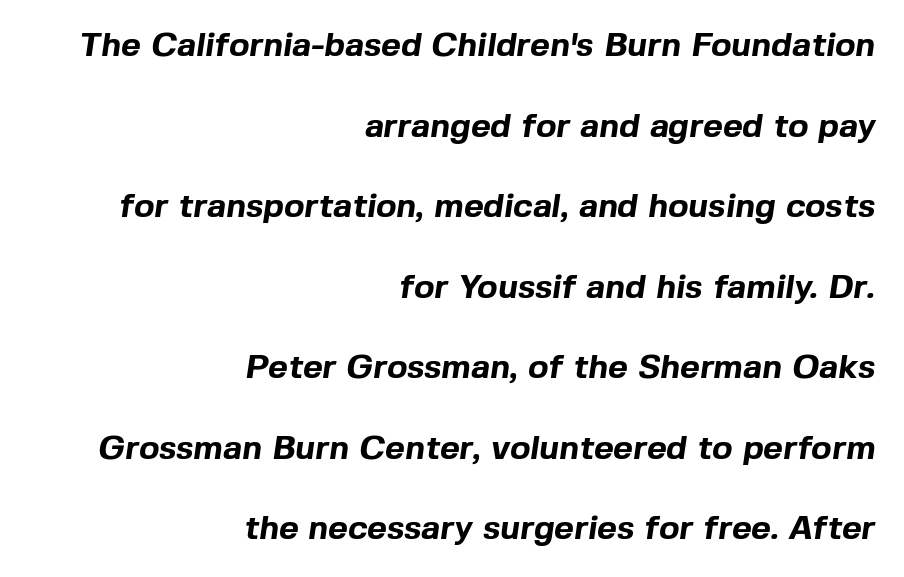
{"serif": "no", "bold": "yes", "weight": "bold", "width": "normal", "x_height": "medium", "monospaced": "no", "underline": "no", "align": "right", "line_spacing": "loose", "line_spacing_ratio": 2.37, "letter_spacing": "normal", "letter_spacing_em": 0.0, "glyph_px": 34}
